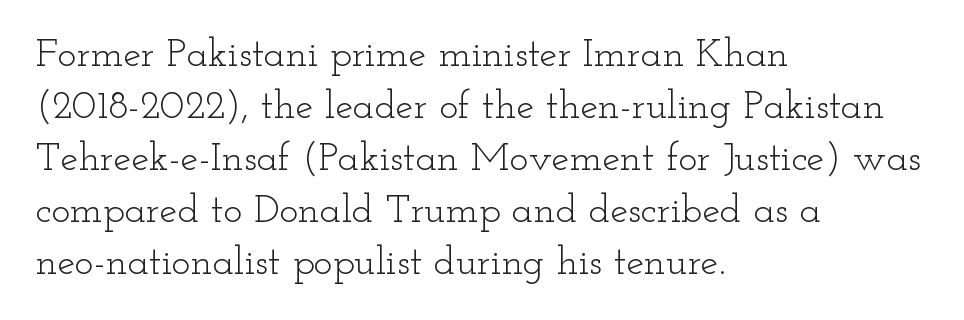
Q: Is the text bold? A: No.
Q: Is the text italic (slanted)? A: No, it is upright.
Q: Is the typeface a serif or a sans-serif typeface? A: Serif.
Q: Is the text underlined? A: No.
Q: How is the paragraph aligned? A: Left-aligned.
Q: Is the spacing between letters normal or unusually wide? A: Normal.
Q: Is the spacing between lines tight, normal or loose? A: Normal.
Q: Width (condensed, normal, or wide)? A: Wide.
Q: Stroke contrast? A: Low.
Q: x-height? A: Small.
Q: Monospaced? A: No.
